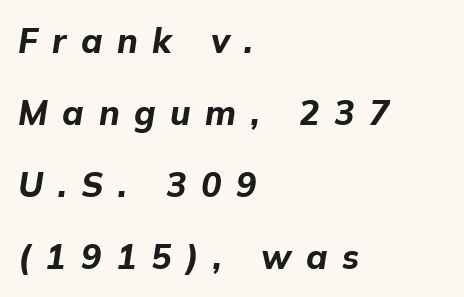
The image shows 34 px bold type, italic (leaning right); set left-aligned, loose line spacing (2.12x), unusually wide letter spacing (+0.43 em), not underlined; low stroke contrast and a medium x-height.
